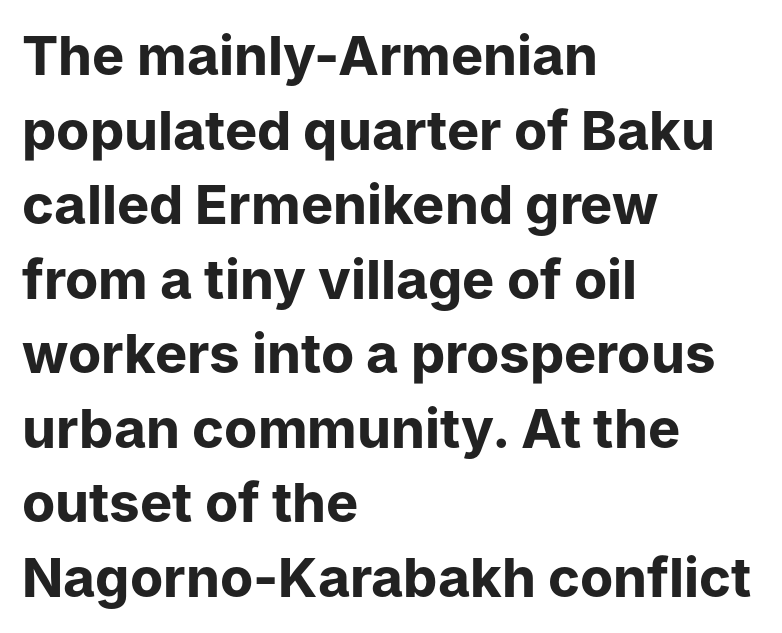
A typesetter would mark this as roman, not italic. The gap between lines stays unmarked. The face used here is proportionally spaced, like ordinary book or web type. On the weight axis this lands at bold, roughly 700. Observe the ordinary spacing: letters are neighbours, not strangers.
